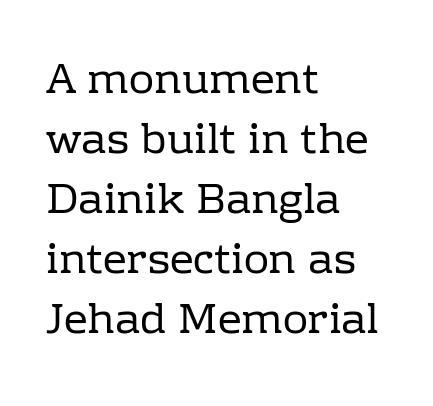
Q: Is the text bold? A: No.
Q: Is the text italic (slanted)? A: No, it is upright.
Q: Is the typeface a serif or a sans-serif typeface? A: Serif.
Q: Is the text underlined? A: No.
Q: How is the paragraph aligned? A: Left-aligned.
Q: Is the spacing between letters normal or unusually wide? A: Normal.
Q: Is the spacing between lines tight, normal or loose? A: Normal.
Q: Width (condensed, normal, or wide)? A: Normal.
Q: Stroke contrast? A: Low.
Q: x-height? A: Medium.
Q: Monospaced? A: No.
